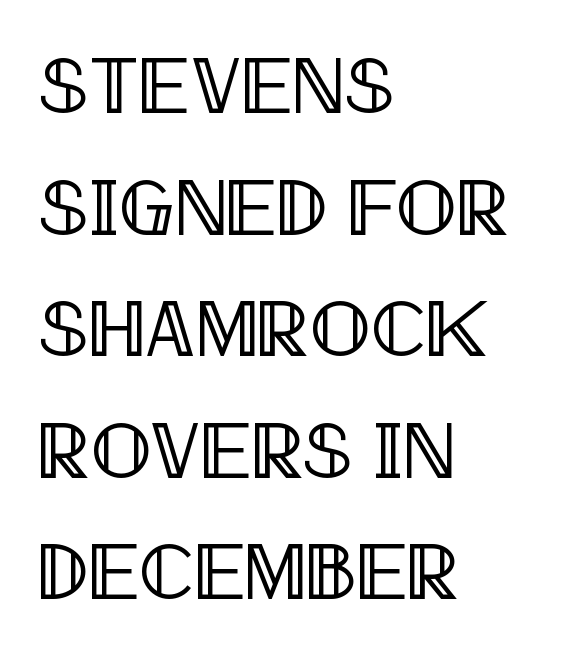
The lines sit at an ordinary, default distance from one another. You could not count columns in this text — the font is proportionally spaced. Observe the ordinary spacing: letters are neighbours, not strangers. This is the regular roman posture of the typeface. Quick note: underline off.
